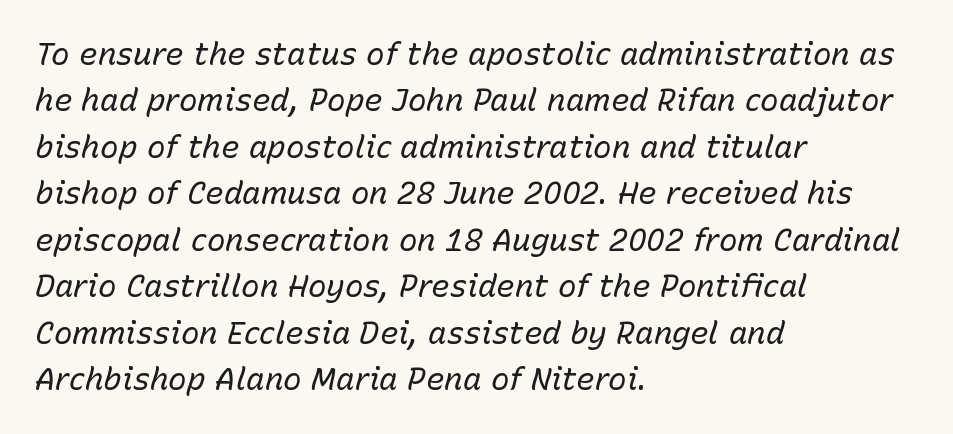
{"italic": "yes", "lean": "right", "slant_degrees": 15, "bold": "no", "weight": "regular", "width": "normal", "stroke_contrast": "low", "x_height": "medium", "monospaced": "no", "underline": "no", "align": "left", "line_spacing": "normal", "line_spacing_ratio": 1.5, "letter_spacing": "normal", "letter_spacing_em": 0.0, "glyph_px": 31}
